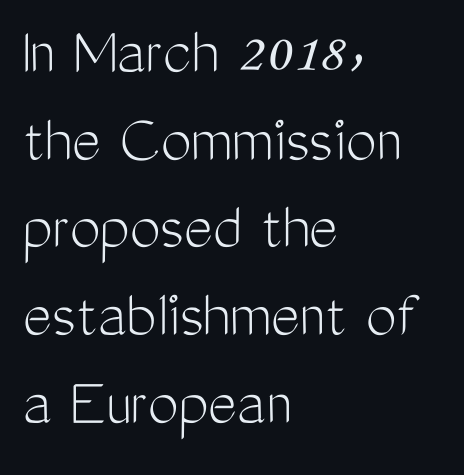
The image shows 69 px light, condensed sans-serif type, upright; set left-aligned, normal line spacing (1.27x), normal letter spacing, not underlined; medium stroke contrast and a medium x-height.
